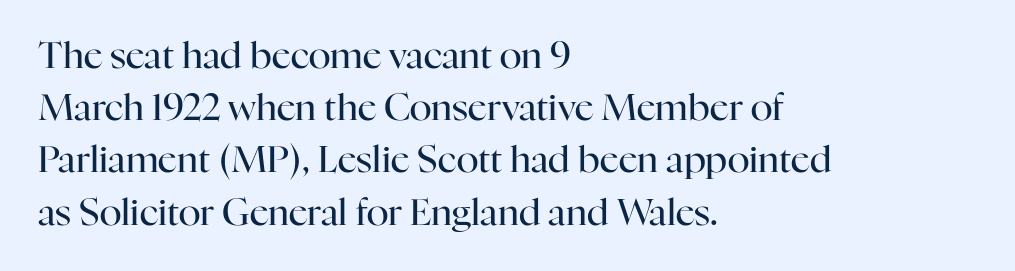
This rendering employs a face with finishing strokes, i.e., a serif. Spacing verdict: proportional, widths tailored to each character. The typography opts for an upright posture over an oblique one. Bold? No — there's no thickening of the strokes. The specimen omits any rule beneath the text block's lines. Casual observation: everything's shoved over to the left.
